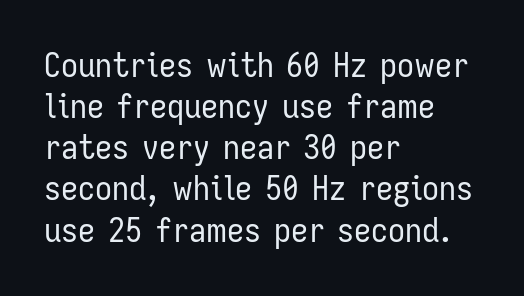
{"serif": "no", "italic": "no", "bold": "no", "weight": "regular", "width": "condensed", "stroke_contrast": "low", "x_height": "medium", "monospaced": "no", "underline": "no", "align": "left", "line_spacing_ratio": 1.21, "letter_spacing": "normal", "letter_spacing_em": 0.0, "glyph_px": 34}
